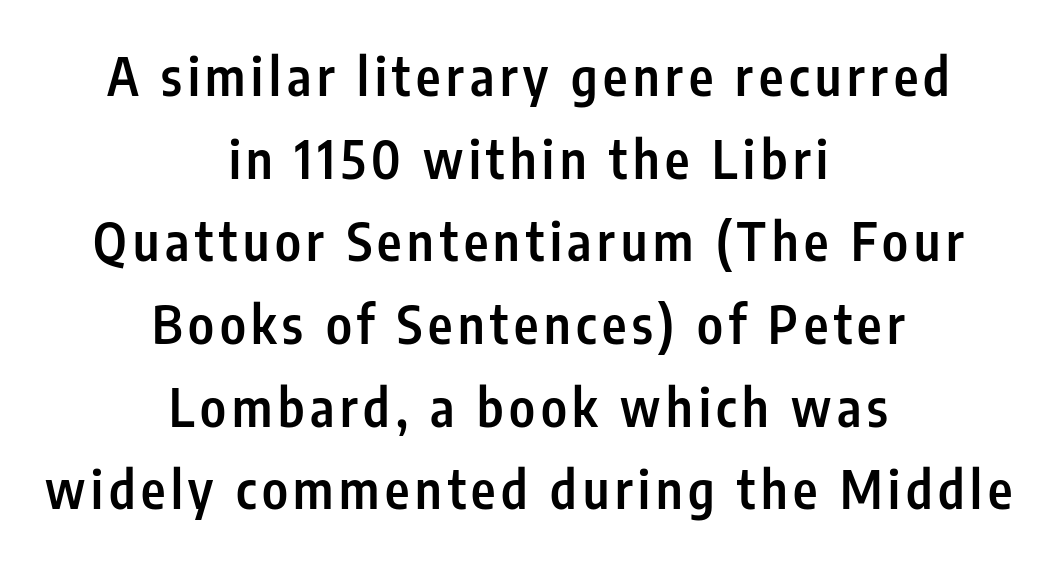
{"serif": "no", "italic": "no", "bold": "semi", "weight": "semibold", "width": "condensed", "stroke_contrast": "low", "x_height": "medium", "monospaced": "no", "underline": "no", "align": "center", "line_spacing": "normal", "line_spacing_ratio": 1.59, "glyph_px": 52}
